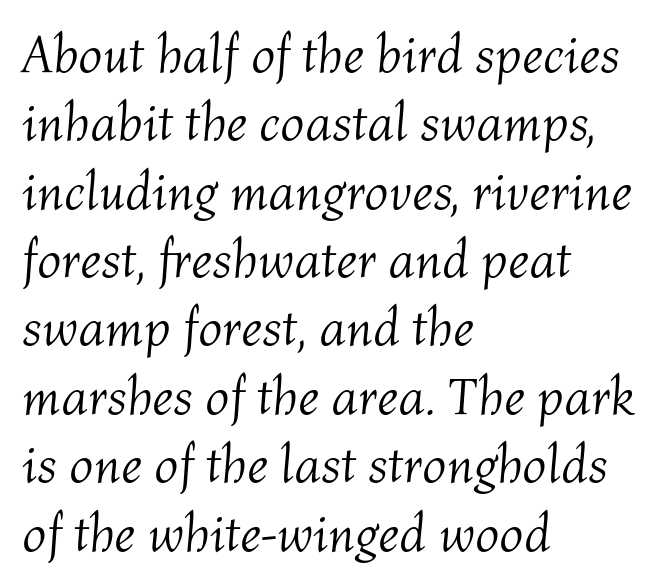
{"italic": "yes", "lean": "right", "slant_degrees": 4, "bold": "no", "weight": "light", "width": "normal", "stroke_contrast": "medium", "x_height": "medium", "monospaced": "no", "underline": "no", "align": "left", "line_spacing": "normal", "line_spacing_ratio": 1.29, "letter_spacing": "normal", "letter_spacing_em": 0.0, "glyph_px": 53}
